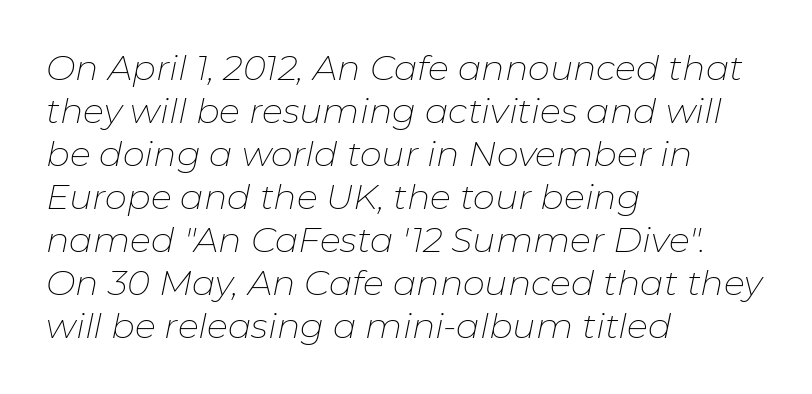
{"italic": "yes", "lean": "right", "slant_degrees": 11, "bold": "no", "weight": "thin", "width": "normal", "stroke_contrast": "low", "x_height": "medium", "monospaced": "no", "underline": "no", "align": "left", "line_spacing_ratio": 1.23, "letter_spacing": "normal", "letter_spacing_em": 0.0, "glyph_px": 35}
